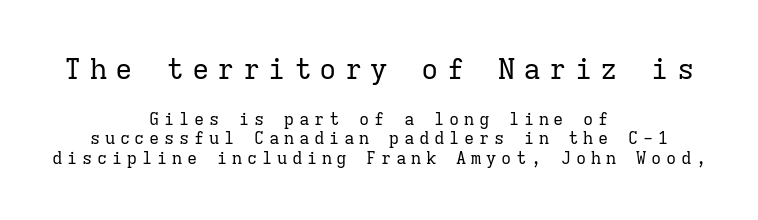
The image shows 29 px regular-weight serif type, upright, monospaced; set centered, tight line spacing (1.15x), unusually wide letter spacing (+0.28 em), not underlined; the first (top) block is 1.71x larger; low stroke contrast and a medium x-height.
